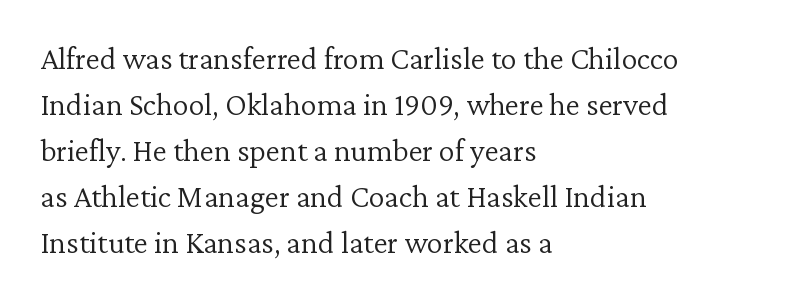
Q: Is the text bold? A: No.
Q: Is the text italic (slanted)? A: No, it is upright.
Q: Is the typeface a serif or a sans-serif typeface? A: Serif.
Q: Is the text underlined? A: No.
Q: How is the paragraph aligned? A: Left-aligned.
Q: Is the spacing between letters normal or unusually wide? A: Normal.
Q: Is the spacing between lines tight, normal or loose? A: Normal.
Q: Width (condensed, normal, or wide)? A: Normal.
Q: Stroke contrast? A: Low.
Q: x-height? A: Medium.
Q: Monospaced? A: No.
